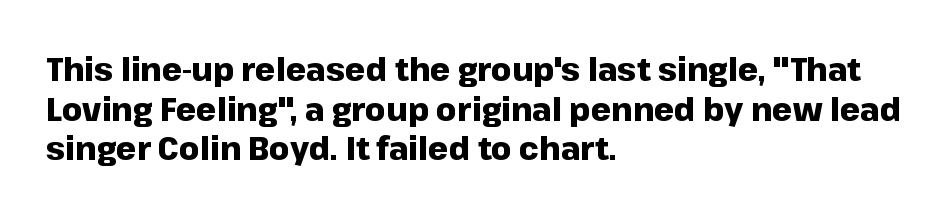
The image shows 32 px heavy sans-serif type, upright; set left-aligned, line spacing 1.24x, normal letter spacing, not underlined; low stroke contrast and a medium x-height.
